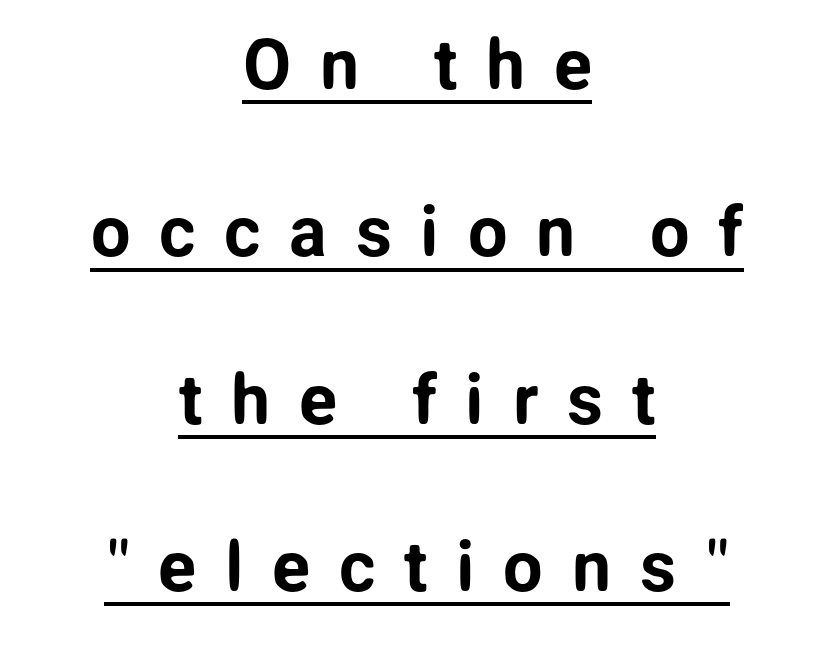
The glyphs in this specimen are sans serif. These lines have a slow, spaced-out rhythm from letter to letter. Spacing verdict: proportional, widths tailored to each character. This sample uses an upright cut, with every glyph sitting square on the baseline.
